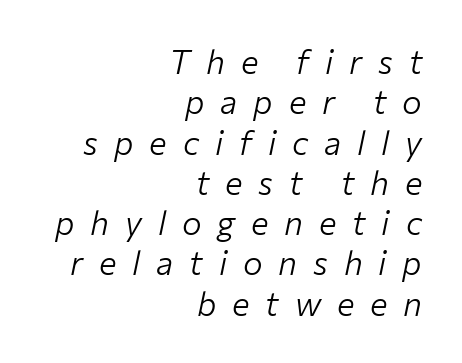
The image shows 33 px light type, italic (leaning right); set right-aligned, line spacing 1.22x, unusually wide letter spacing (+0.48 em), not underlined; low stroke contrast and a medium x-height.
